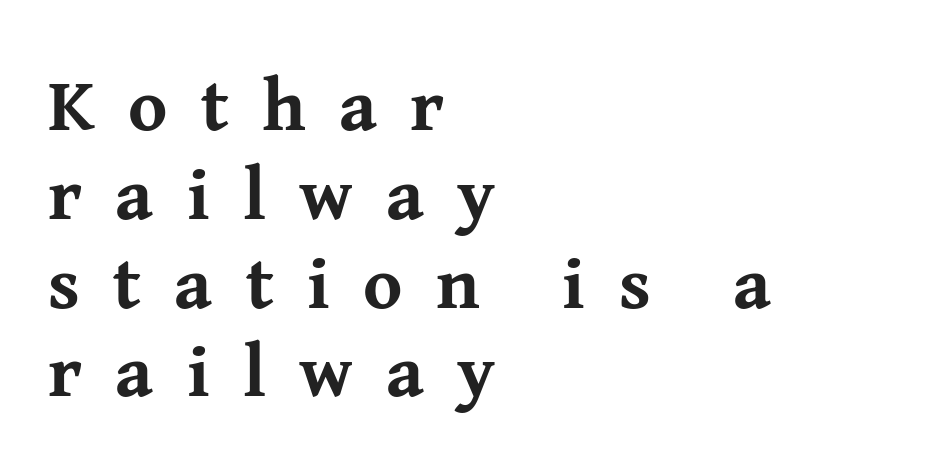
{"serif": "yes", "italic": "no", "bold": "yes", "weight": "bold", "width": "normal", "stroke_contrast": "medium", "x_height": "medium", "monospaced": "no", "underline": "no", "align": "left", "line_spacing_ratio": 1.2, "letter_spacing": "wide", "letter_spacing_em": 0.45, "glyph_px": 74}
